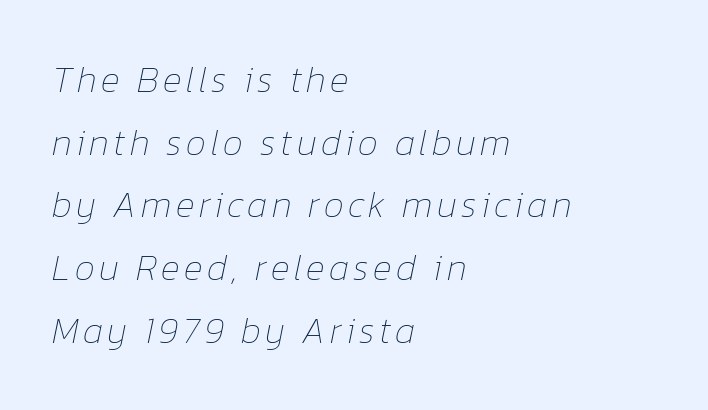
The image shows 36 px thin type, italic (leaning right); set left-aligned, line spacing 1.74x, not underlined; low stroke contrast and a medium x-height.
